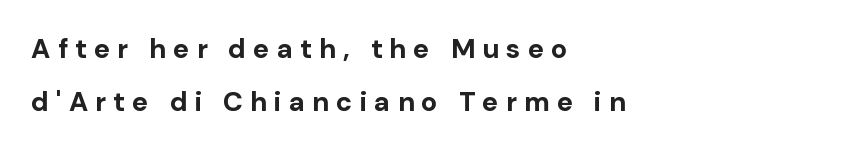
The image shows 27 px bold type, upright; set left-aligned, loose line spacing (1.95x), unusually wide letter spacing (+0.27 em), not underlined.
